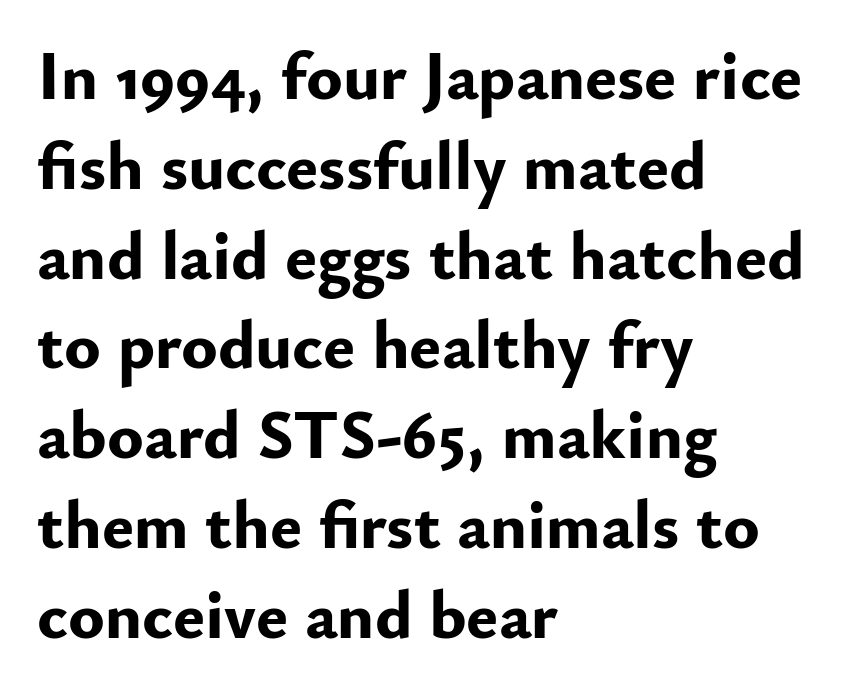
{"serif": "no", "italic": "no", "bold": "yes", "weight": "bold", "width": "normal", "stroke_contrast": "low", "x_height": "small", "monospaced": "no", "underline": "no", "align": "left", "line_spacing": "normal", "line_spacing_ratio": 1.32, "letter_spacing": "normal", "letter_spacing_em": 0.0, "glyph_px": 68}
